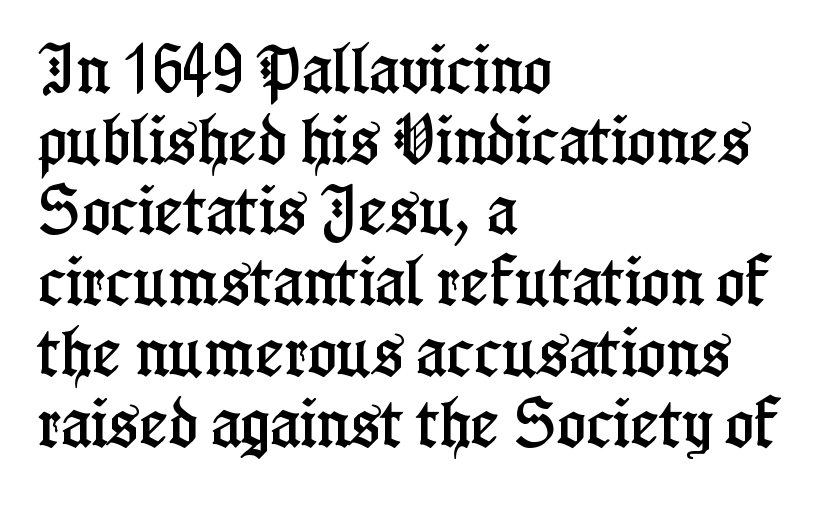
Q: Is the text italic (slanted)? A: No, it is upright.
Q: Is the typeface a serif or a sans-serif typeface? A: Serif.
Q: Is the text underlined? A: No.
Q: How is the paragraph aligned? A: Left-aligned.
Q: Is the spacing between letters normal or unusually wide? A: Normal.
Q: Is the spacing between lines tight, normal or loose? A: Normal.
Q: Width (condensed, normal, or wide)? A: Condensed.
Q: Stroke contrast? A: Low.
Q: x-height? A: Medium.
Q: Monospaced? A: No.
